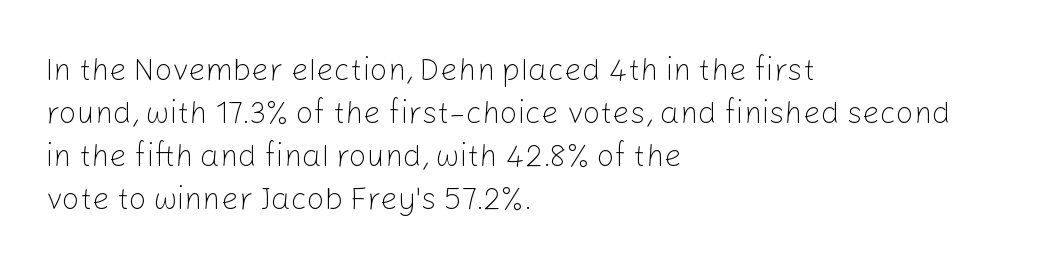
{"serif": "no", "italic": "no", "bold": "no", "weight": "light", "width": "normal", "stroke_contrast": "low", "x_height": "medium", "monospaced": "no", "underline": "no", "align": "left", "line_spacing": "normal", "line_spacing_ratio": 1.39, "letter_spacing": "normal", "letter_spacing_em": 0.0, "glyph_px": 31}
